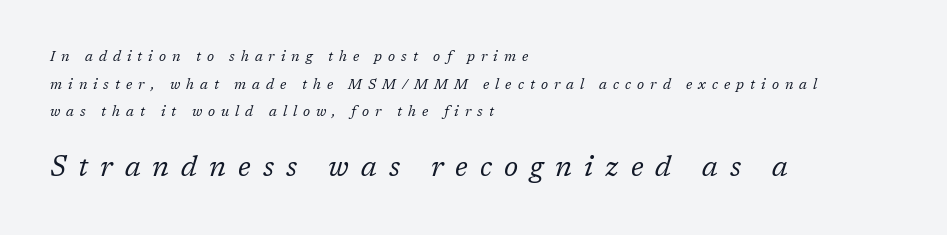
Q: Is the text bold? A: No.
Q: Is the text italic (slanted)? A: Yes, it leans right by about 17 degrees.
Q: Is the typeface a serif or a sans-serif typeface? A: Serif.
Q: Is the text underlined? A: No.
Q: How is the paragraph aligned? A: Left-aligned.
Q: Is the spacing between letters normal or unusually wide? A: Unusually wide.
Q: Is the spacing between lines tight, normal or loose? A: Loose.
Q: Which block of text is set in a larger size, the first (top) or the second (bottom)? A: The second (bottom) one.
Q: Width (condensed, normal, or wide)? A: Normal.
Q: Stroke contrast? A: Low.
Q: x-height? A: Medium.
Q: Monospaced? A: No.
